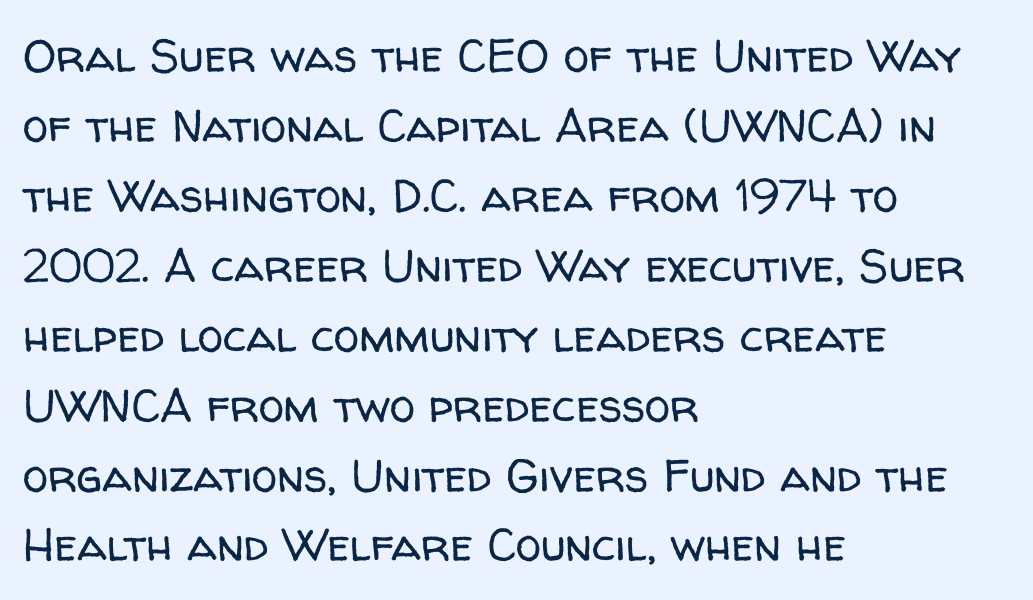
The space directly below the letters is spotless. These lines sit exactly where default settings would place them. Casual observation: everything's shoved over to the left. The tracking reads as untouched default to a designer's eye. Varying glyph widths throughout — classic text-font behaviour.
